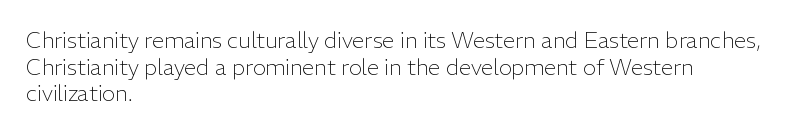
Q: Is the text bold? A: No.
Q: Is the text italic (slanted)? A: No, it is upright.
Q: Is the text underlined? A: No.
Q: How is the paragraph aligned? A: Left-aligned.
Q: Is the spacing between letters normal or unusually wide? A: Normal.
